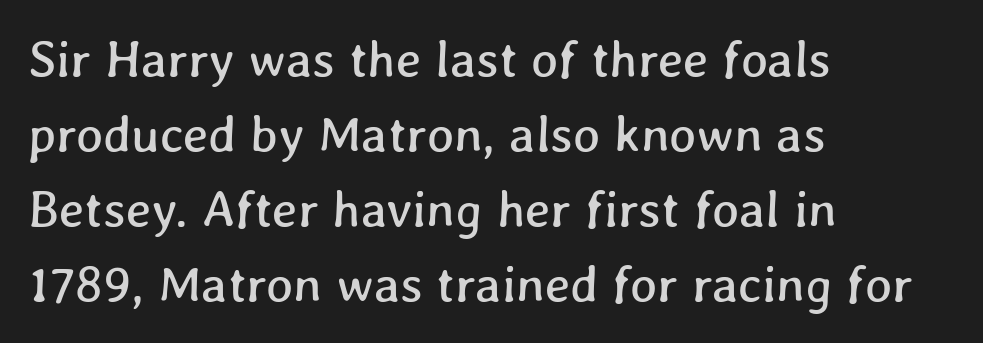
{"width": "normal", "stroke_contrast": "low", "x_height": "medium", "monospaced": "no", "underline": "no", "align": "left", "line_spacing": "normal", "line_spacing_ratio": 1.47, "letter_spacing": "normal", "letter_spacing_em": 0.0, "glyph_px": 51}
